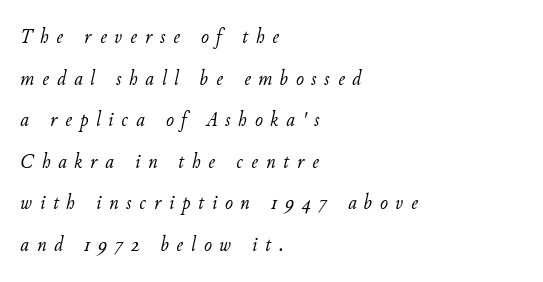
Q: Is the text bold? A: No.
Q: Is the text italic (slanted)? A: Yes, it leans right by about 11 degrees.
Q: Is the text underlined? A: No.
Q: How is the paragraph aligned? A: Left-aligned.
Q: Is the spacing between letters normal or unusually wide? A: Unusually wide.
Q: Is the spacing between lines tight, normal or loose? A: Loose.
